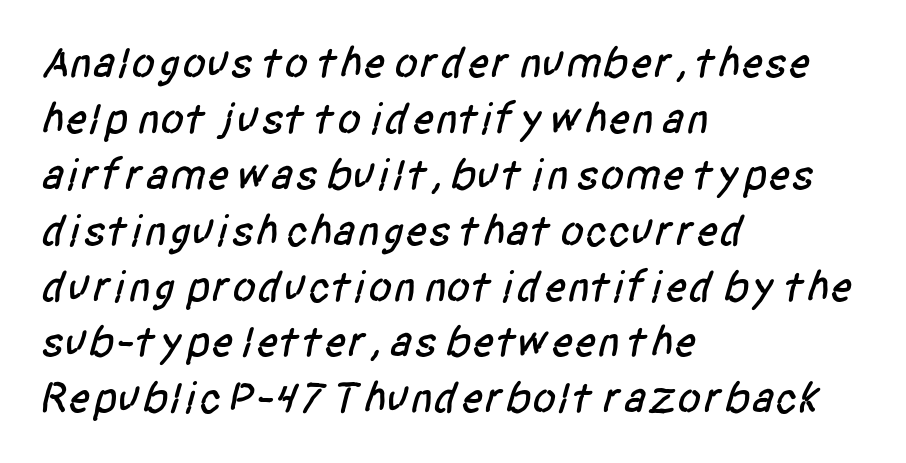
{"serif": "no", "width": "condensed", "stroke_contrast": "low", "x_height": "large", "monospaced": "no", "underline": "no", "align": "left", "line_spacing": "normal", "line_spacing_ratio": 1.27, "letter_spacing": "normal", "letter_spacing_em": 0.0, "glyph_px": 44}
